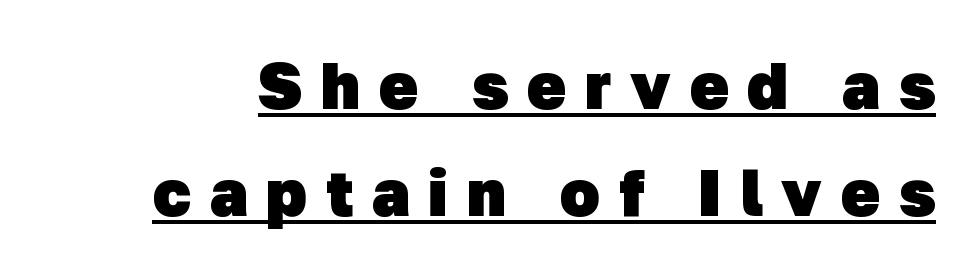
Q: Is the text bold? A: Yes.
Q: Is the typeface a serif or a sans-serif typeface? A: Sans-serif.
Q: Is the text underlined? A: Yes.
Q: Is the spacing between letters normal or unusually wide? A: Unusually wide.
Q: Is the spacing between lines tight, normal or loose? A: Normal.
Q: Width (condensed, normal, or wide)? A: Normal.
Q: Stroke contrast? A: Low.
Q: x-height? A: Medium.
Q: Monospaced? A: No.
